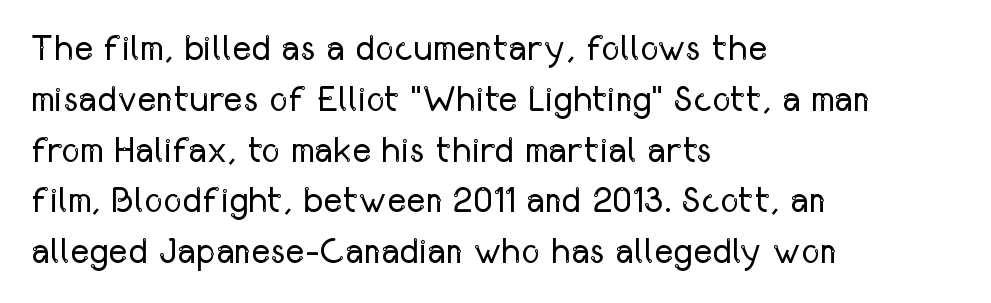
Vertically, the passage feels balanced, rows spaced as you'd expect. The letterforms sit shoulder to shoulder at normal distance. The weight would be labelled regular, book, light, or lighter still. Italic: no, the glyphs are upright roman.
